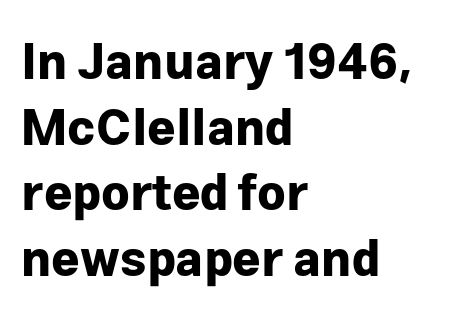
Line beginnings align vertically; line endings do not. Descenders hang freely into open space. I'd describe the lettering as bold — thick and assertive. A typesetter would call this proportional, since set widths differ per character.
